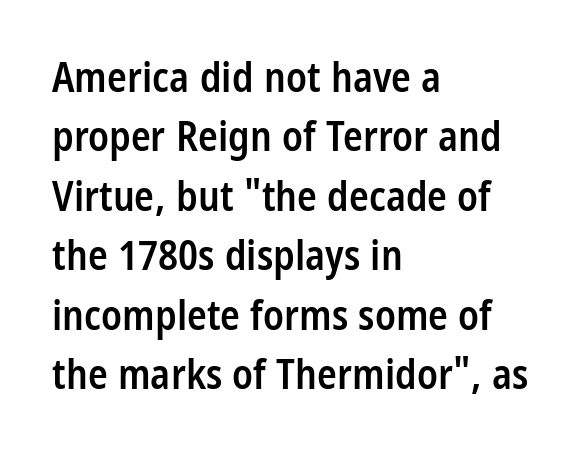
{"serif": "no", "italic": "no", "bold": "semi", "weight": "semibold", "width": "condensed", "stroke_contrast": "low", "x_height": "large", "monospaced": "no", "underline": "no", "align": "left", "line_spacing": "normal", "line_spacing_ratio": 1.45, "letter_spacing": "normal", "letter_spacing_em": 0.0, "glyph_px": 41}
